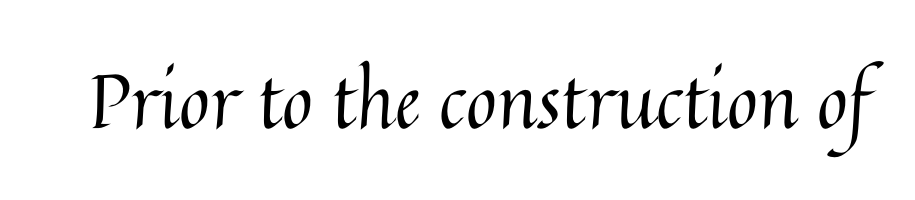
Q: Is the text bold? A: No.
Q: Is the text underlined? A: No.
Q: Is the spacing between letters normal or unusually wide? A: Normal.
Q: Width (condensed, normal, or wide)? A: Normal.
Q: Stroke contrast? A: Medium.
Q: x-height? A: Medium.
Q: Monospaced? A: No.
